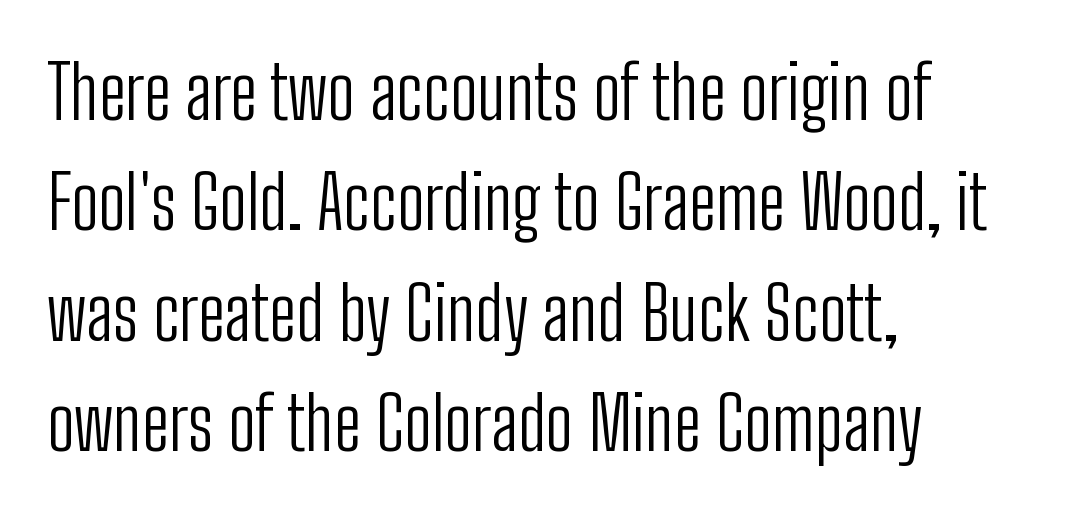
{"serif": "no", "italic": "no", "bold": "no", "weight": "light", "width": "condensed", "stroke_contrast": "low", "x_height": "medium", "monospaced": "no", "underline": "no", "align": "left", "line_spacing": "normal", "line_spacing_ratio": 1.49, "letter_spacing": "normal", "letter_spacing_em": 0.0, "glyph_px": 74}
